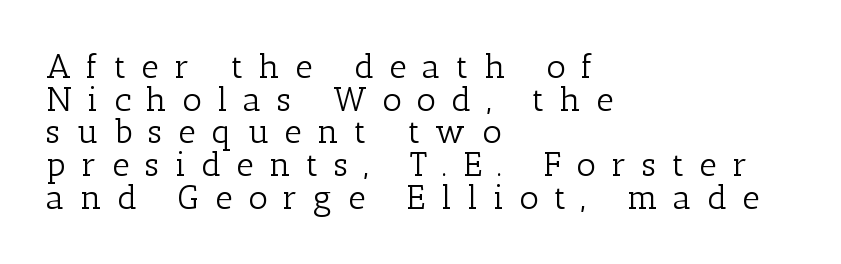
Q: Is the text bold? A: No.
Q: Is the text italic (slanted)? A: No, it is upright.
Q: Is the typeface a serif or a sans-serif typeface? A: Serif.
Q: Is the text underlined? A: No.
Q: How is the paragraph aligned? A: Left-aligned.
Q: Is the spacing between letters normal or unusually wide? A: Unusually wide.
Q: Is the spacing between lines tight, normal or loose? A: Tight.
Q: Width (condensed, normal, or wide)? A: Normal.
Q: Stroke contrast? A: Low.
Q: x-height? A: Medium.
Q: Monospaced? A: No.
